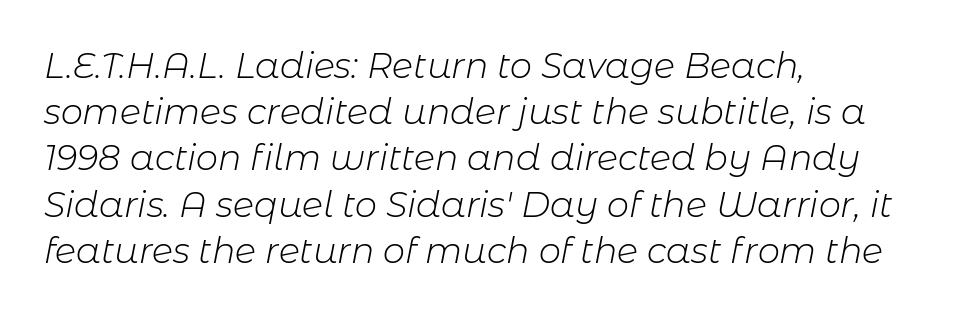
A typesetter would call this leading conventional body-copy spacing. Type without underlining. The letters look calm and open, with moderate or lighter stems. Compared with ordinary roman type, these characters are visibly tilted. The lines in this sample share a left origin and differ only in where they stop.
